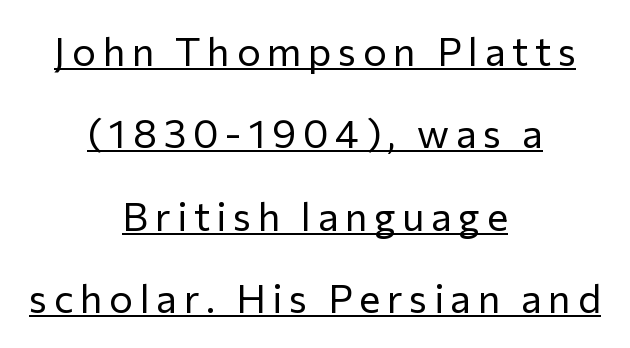
The image shows 40 px regular-weight sans-serif type, upright; set centered, loose line spacing (2.06x), underlined; low stroke contrast and a medium x-height.
